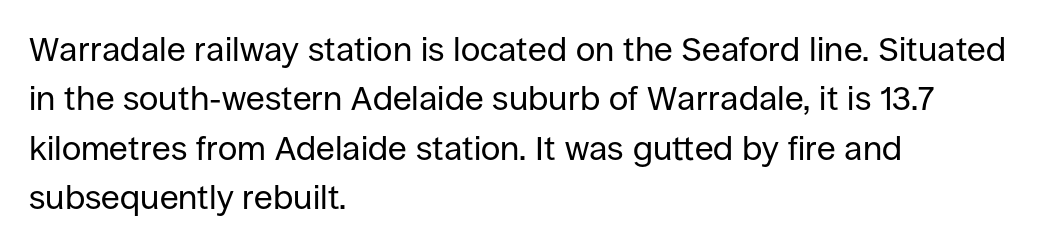
These lines are rendered in a variable-pitch font. A bare baseline throughout the passage. How would I describe the line gaps? Plain and ordinary. Does the type have serifs? No, each stem ends abruptly.
